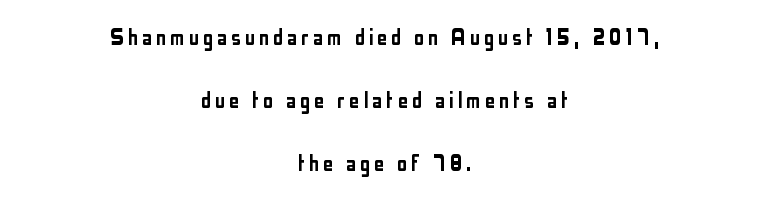
Q: Is the text italic (slanted)? A: No, it is upright.
Q: Is the text underlined? A: No.
Q: How is the paragraph aligned? A: Centered.
Q: Is the spacing between lines tight, normal or loose? A: Loose.
